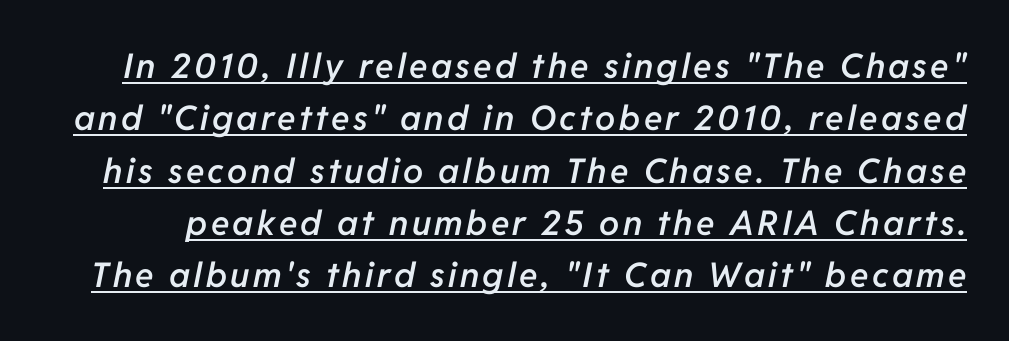
The image shows 34 px semibold type, italic (leaning right); set normal line spacing (1.54x), underlined; low stroke contrast and a medium x-height.
